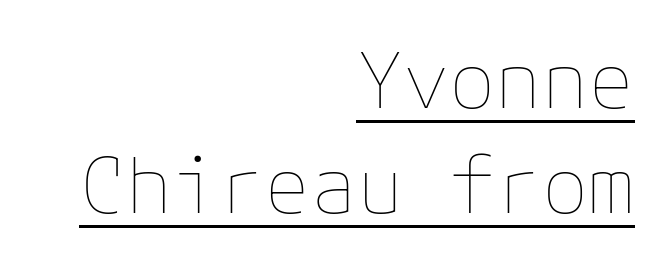
{"italic": "no", "bold": "no", "weight": "thin", "width": "normal", "stroke_contrast": "low", "x_height": "medium", "underline": "yes", "align": "right", "line_spacing": "normal", "line_spacing_ratio": 1.37, "letter_spacing": "normal", "letter_spacing_em": 0.0, "glyph_px": 77}
